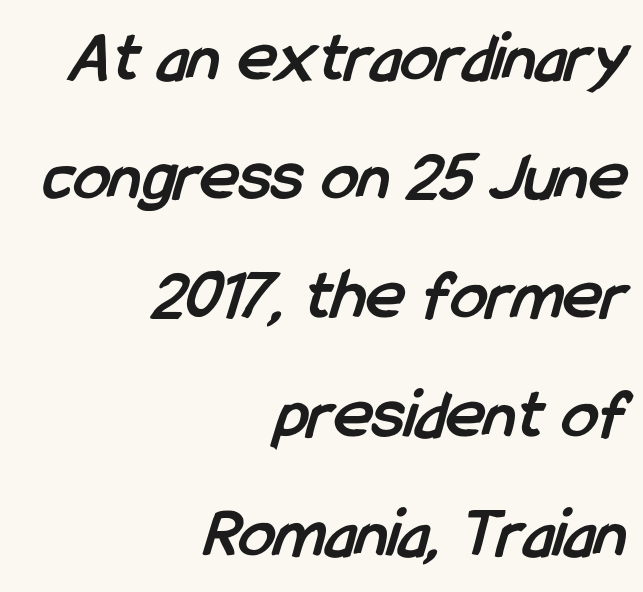
{"serif": "no", "bold": "yes", "weight": "semibold", "width": "condensed", "stroke_contrast": "low", "x_height": "medium", "monospaced": "no", "underline": "no", "align": "right", "line_spacing": "normal", "line_spacing_ratio": 1.63, "letter_spacing": "normal", "letter_spacing_em": 0.0, "glyph_px": 73}
